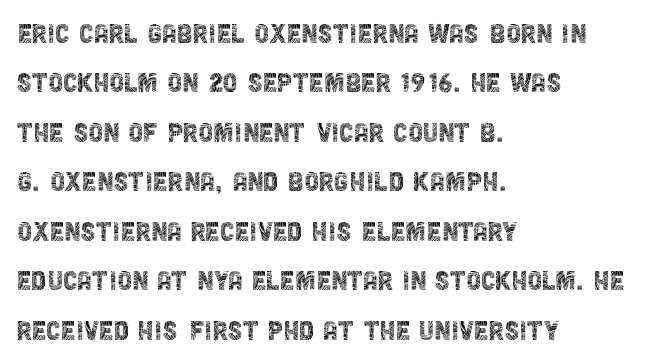
The image shows 33 px thin, condensed sans-serif type, upright; set left-aligned, normal line spacing (1.5x), normal letter spacing, not underlined; a large x-height.
